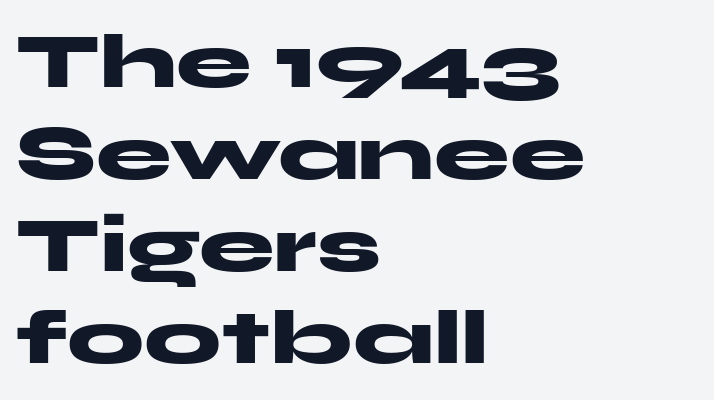
The face used here is proportionally spaced, like ordinary book or web type. Designer's note — italics off, roman on. Students, note that the glyphs here touch the page at normal intervals. The passage shown is emphatically bold. Font category for this specimen: sans-serif. Underlining? Definitely not there.
